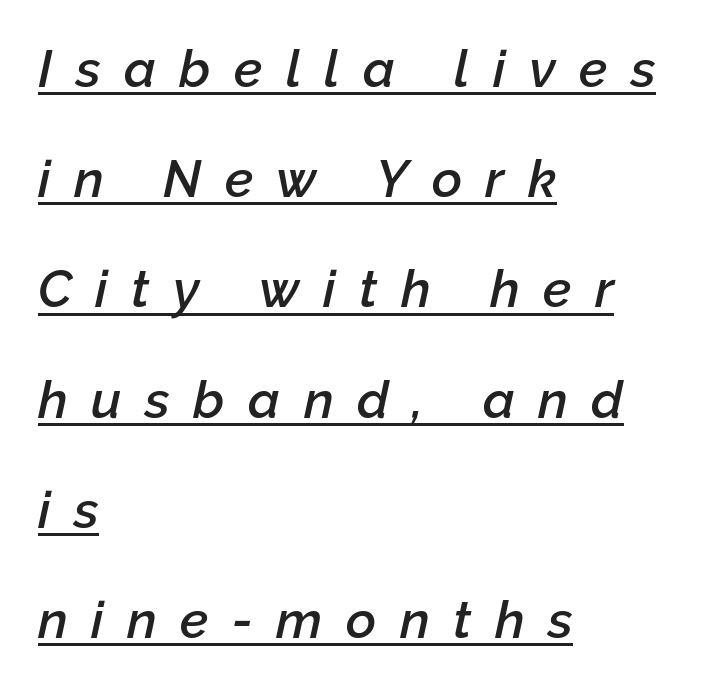
How heavy is the stroke? Medium-heavy — a semibold, shy of bold. Emphasis is given by a line drawn under the lettering. These lines were composed using italics. Short and long lines alike share a common starting point at left. Words appear elongated and porous because spacing is wide. Vertically, the passage feels expansive, rows floating well apart.
